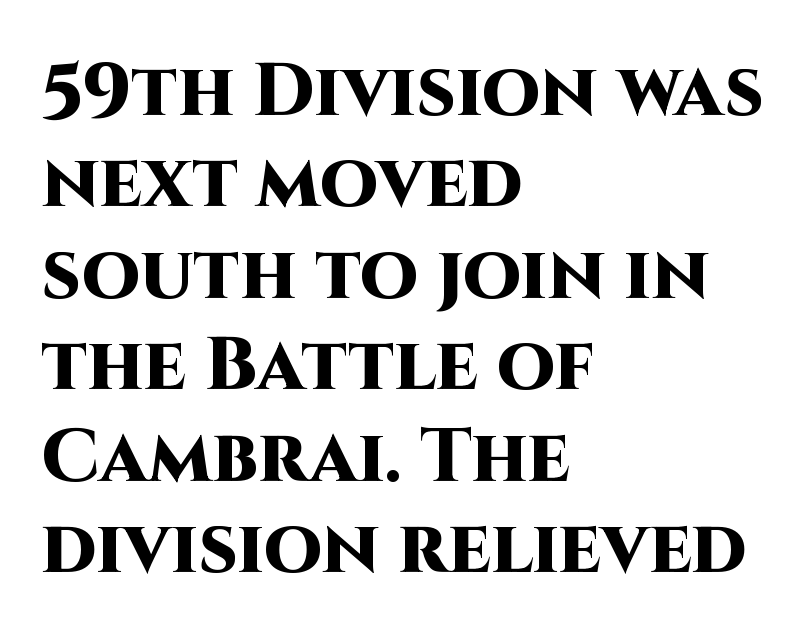
The image shows 75 px heavy sans-serif type, upright; set left-aligned, line spacing 1.22x, normal letter spacing, not underlined; high stroke contrast and a large x-height.
